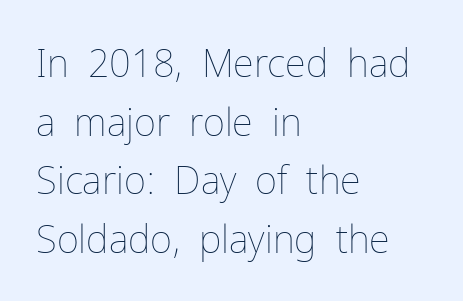
{"italic": "no", "bold": "no", "weight": "thin", "width": "normal", "stroke_contrast": "low", "x_height": "medium", "monospaced": "no", "underline": "no", "align": "left", "line_spacing": "normal", "line_spacing_ratio": 1.54, "letter_spacing": "normal", "letter_spacing_em": 0.0, "glyph_px": 38}
